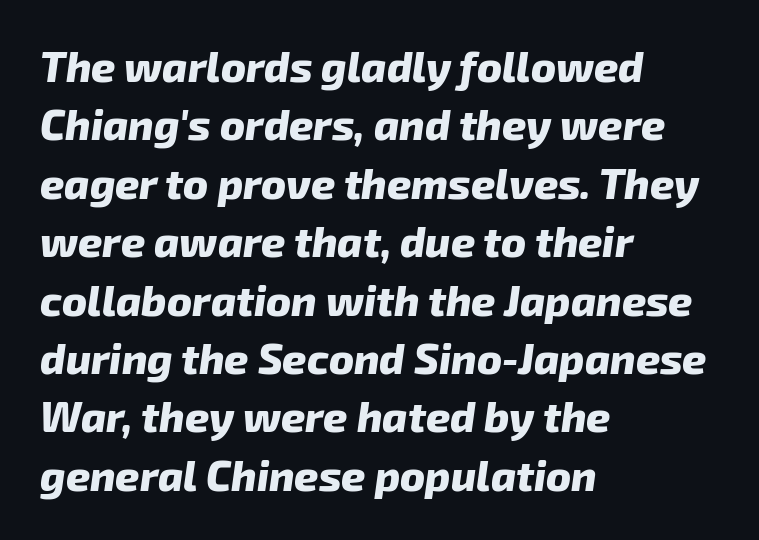
The image shows 42 px heavy type, italic (leaning right); set left-aligned, normal line spacing (1.39x), normal letter spacing, not underlined; low stroke contrast and a medium x-height.
